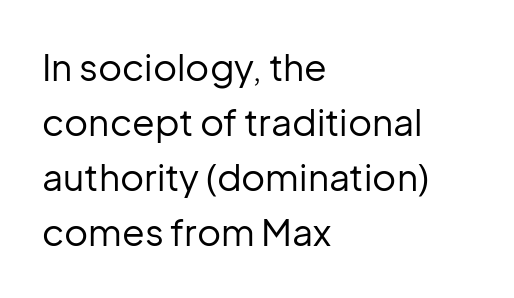
Counters stay open thanks to moderate or lighter strokes. Observe the absence of serifs on each vertical stroke in this sample. Rendered with straight, roman letterforms. The compositor pushed each line to the left boundary.
